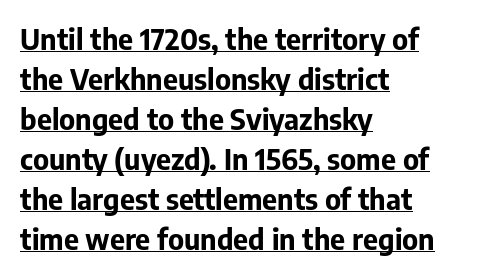
{"serif": "no", "italic": "no", "bold": "yes", "weight": "bold", "width": "normal", "stroke_contrast": "low", "x_height": "medium", "monospaced": "no", "underline": "yes", "align": "left", "line_spacing": "normal", "line_spacing_ratio": 1.38, "letter_spacing": "normal", "letter_spacing_em": 0.0, "glyph_px": 29}
